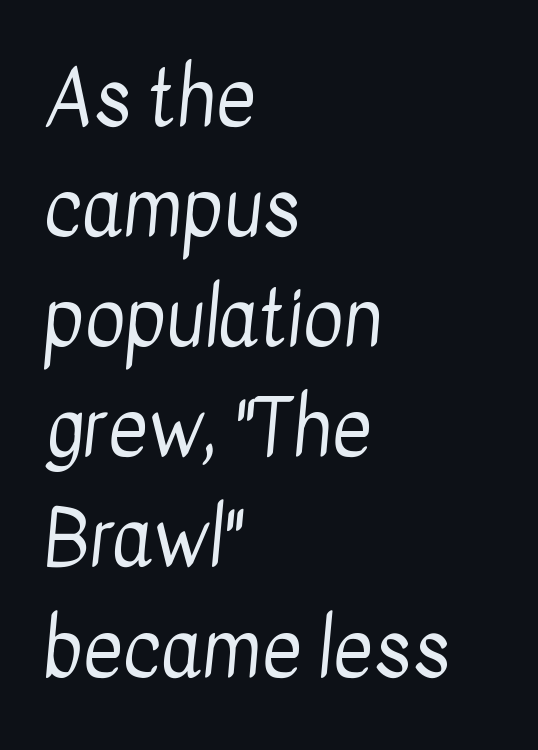
Weight: in the light-to-regular range. Any mark beneath the type? The region is blank. Rows of type keep a routine distance in the vertical direction. Character widths vary here, with narrow letters taking less room than wide ones. The compositor pushed each line to the left boundary.
